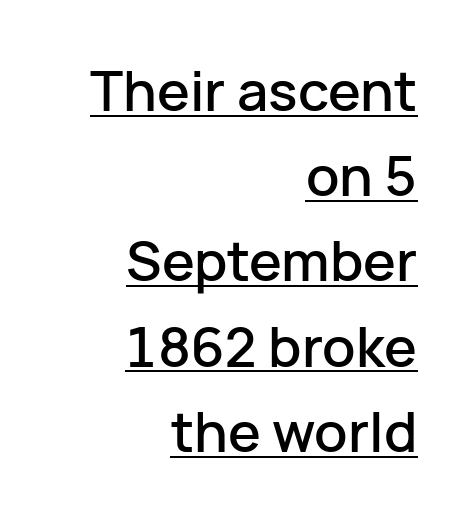
{"serif": "no", "italic": "no", "width": "normal", "stroke_contrast": "low", "x_height": "medium", "monospaced": "no", "underline": "yes", "align": "right", "line_spacing": "normal", "line_spacing_ratio": 1.55, "letter_spacing": "normal", "letter_spacing_em": 0.0, "glyph_px": 55}
